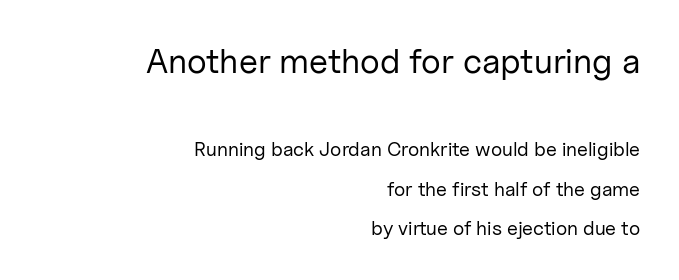
The glyphs in this specimen are sans serif. Glyph-to-glyph distance matches everyday printed text. A great deal of white space separates one row of letters from the next. The passage shown is typed in a proportional face where columns would drift. Typesetter's note — upper block bumped up in size, lower block left smaller.
